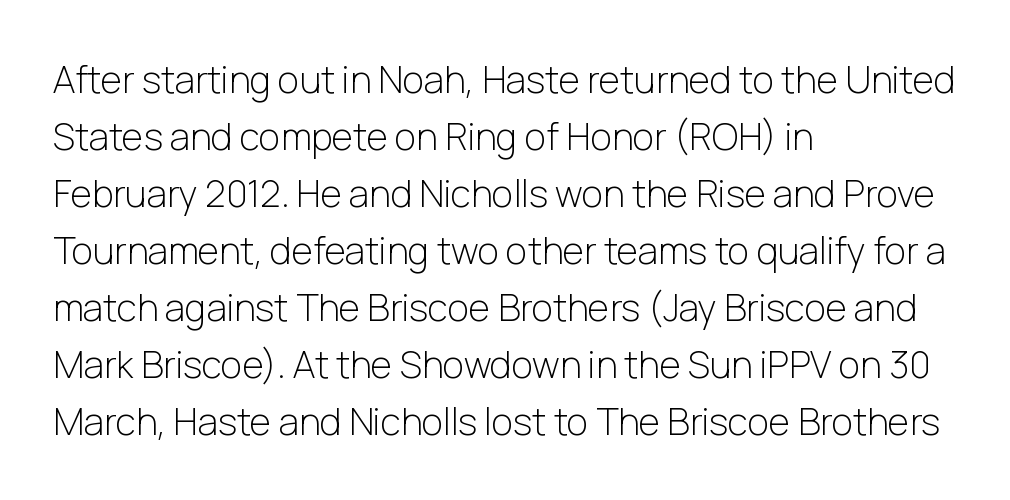
The lines in this sample share a left origin and differ only in where they stop. Default kerning and tracking; the words read as compact shapes. The font's upright variant was chosen for this text. The cut favours lightness, reaching ordinary text weight at its darkest.
